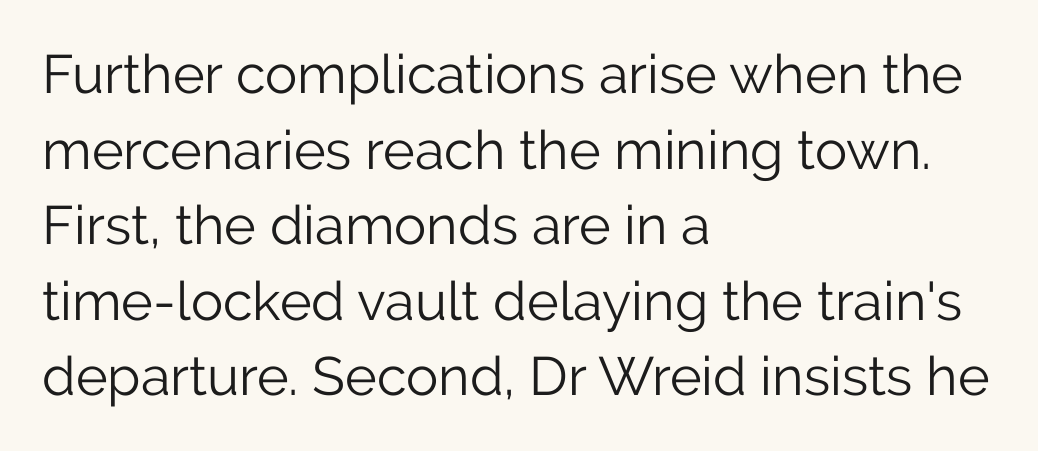
{"serif": "no", "italic": "no", "bold": "no", "weight": "light", "width": "normal", "stroke_contrast": "low", "x_height": "medium", "monospaced": "no", "underline": "no", "align": "left", "line_spacing": "normal", "line_spacing_ratio": 1.4, "letter_spacing": "normal", "letter_spacing_em": 0.0, "glyph_px": 54}
